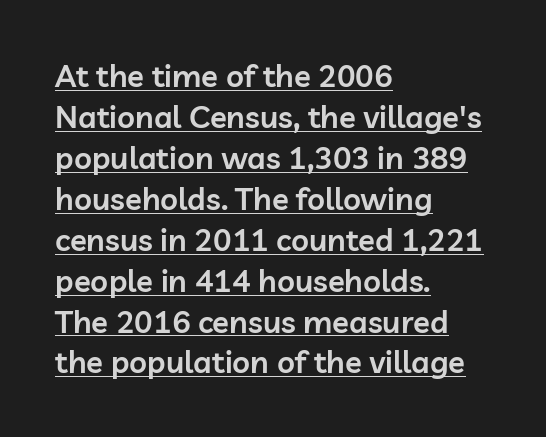
Q: Is the text bold? A: Semi-bold.
Q: Is the text italic (slanted)? A: No, it is upright.
Q: Is the typeface a serif or a sans-serif typeface? A: Sans-serif.
Q: Is the text underlined? A: Yes.
Q: How is the paragraph aligned? A: Left-aligned.
Q: Is the spacing between letters normal or unusually wide? A: Normal.
Q: Is the spacing between lines tight, normal or loose? A: Normal.
Q: Width (condensed, normal, or wide)? A: Normal.
Q: Stroke contrast? A: Low.
Q: x-height? A: Medium.
Q: Monospaced? A: No.
